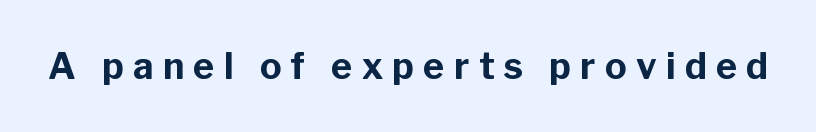
{"serif": "no", "italic": "no", "bold": "yes", "weight": "bold", "width": "normal", "stroke_contrast": "low", "x_height": "medium", "monospaced": "no", "underline": "no", "letter_spacing": "wide", "letter_spacing_em": 0.26, "glyph_px": 36}
